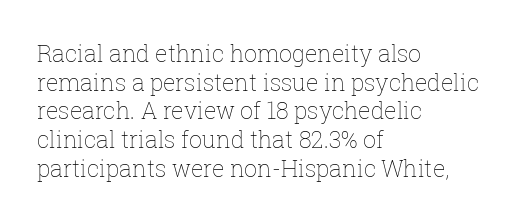
The image shows 23 px text type, upright; set left-aligned, normal line spacing (1.25x), normal letter spacing, not underlined.
